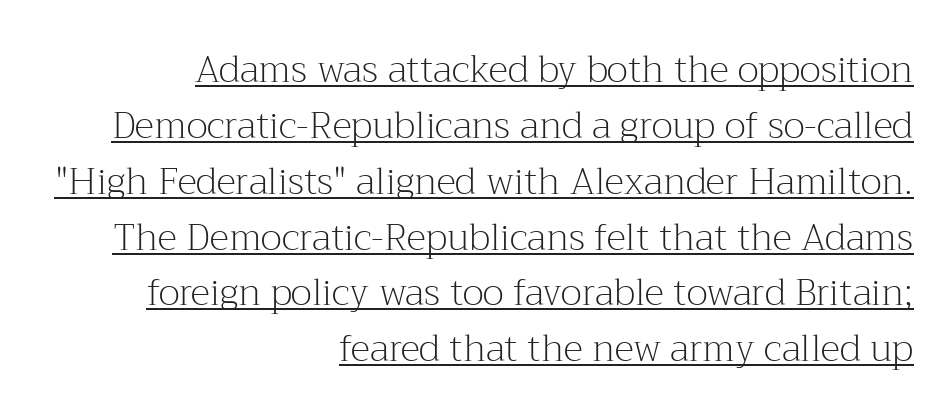
The image shows 37 px light serif type, upright; set right-aligned, normal line spacing (1.51x), normal letter spacing, underlined; medium stroke contrast and a medium x-height.
